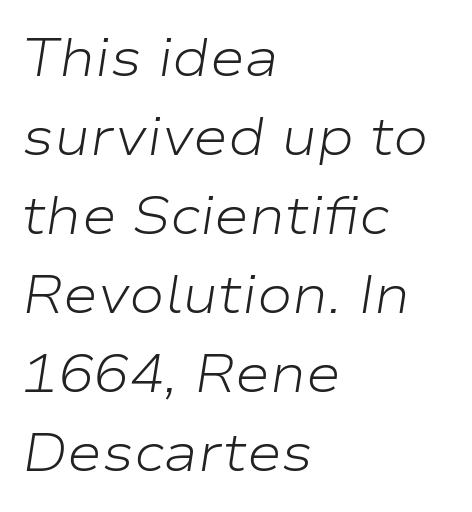
The image shows 53 px light, wide type, italic (leaning right); set left-aligned, normal line spacing (1.49x), normal letter spacing, not underlined; low stroke contrast and a medium x-height.
